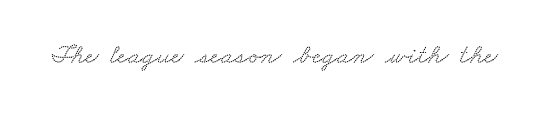
The image shows 28 px wide serif type; set normal letter spacing, not underlined; low stroke contrast and a small x-height.
